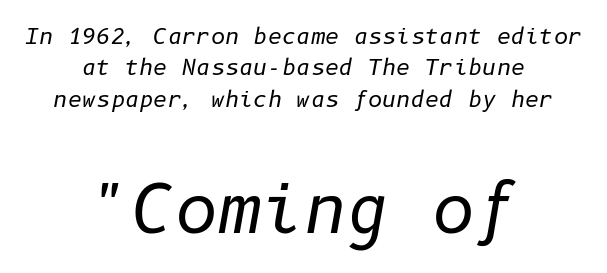
The image shows 66 px regular-weight type, italic (leaning right); set centered, normal line spacing (1.43x), normal letter spacing, not underlined; the second (bottom) block is 3.0x larger; low stroke contrast and a medium x-height.
